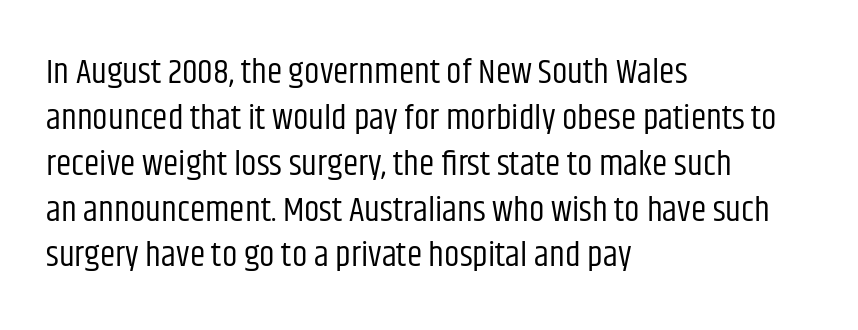
Q: Is the text bold? A: No.
Q: Is the text italic (slanted)? A: No, it is upright.
Q: Is the typeface a serif or a sans-serif typeface? A: Sans-serif.
Q: Is the text underlined? A: No.
Q: How is the paragraph aligned? A: Left-aligned.
Q: Is the spacing between letters normal or unusually wide? A: Normal.
Q: Is the spacing between lines tight, normal or loose? A: Normal.
Q: Width (condensed, normal, or wide)? A: Condensed.
Q: Stroke contrast? A: Low.
Q: x-height? A: Large.
Q: Monospaced? A: No.
